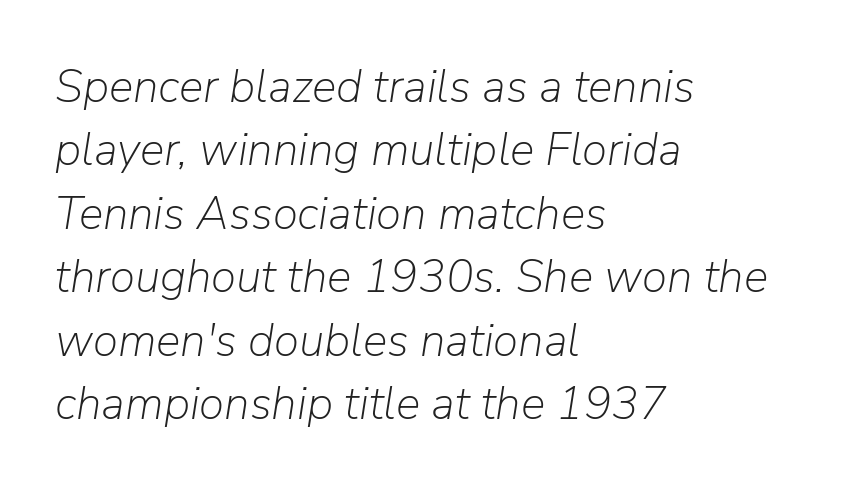
{"italic": "yes", "lean": "right", "slant_degrees": 9, "bold": "no", "weight": "light", "width": "normal", "stroke_contrast": "low", "x_height": "medium", "monospaced": "no", "underline": "no", "align": "left", "line_spacing": "normal", "line_spacing_ratio": 1.38, "letter_spacing": "normal", "letter_spacing_em": 0.0, "glyph_px": 46}
